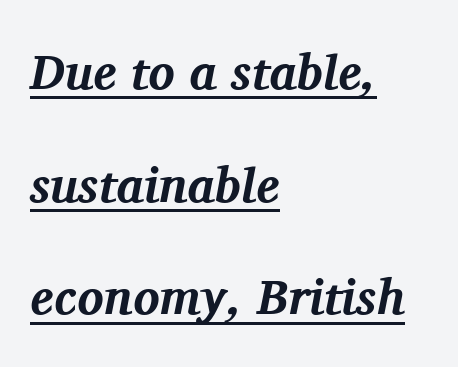
Characters are canted at an angle relative to the baseline's perpendicular. Regarding leading, the lines here are spaced well apart. Its strokes are broad and dark, the hallmark of bold type. Inter-character spacing is left at the font's built-in metrics. This sample has the flowing, uneven cadence of proportional lettering.
